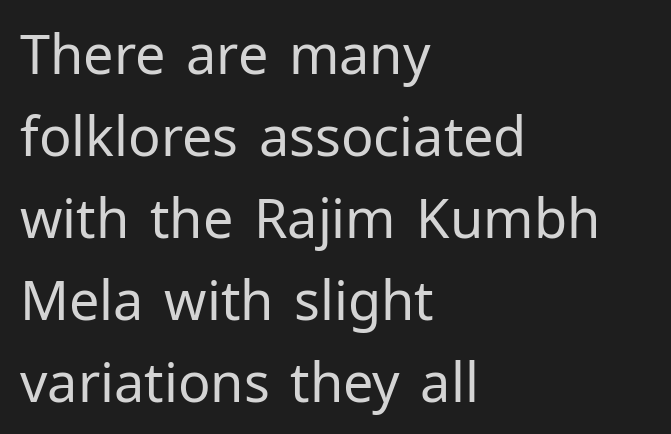
A sans-serif font was chosen for this passage. Look at the tracking — it's just the regular setting, nothing added. The block of text has a typical density, with ordinary space between rows. A student would call this left alignment; a typographer would say flush left, rag right. The face used here is proportionally spaced, like ordinary book or web type. The letters stand upright; this is a roman face.
